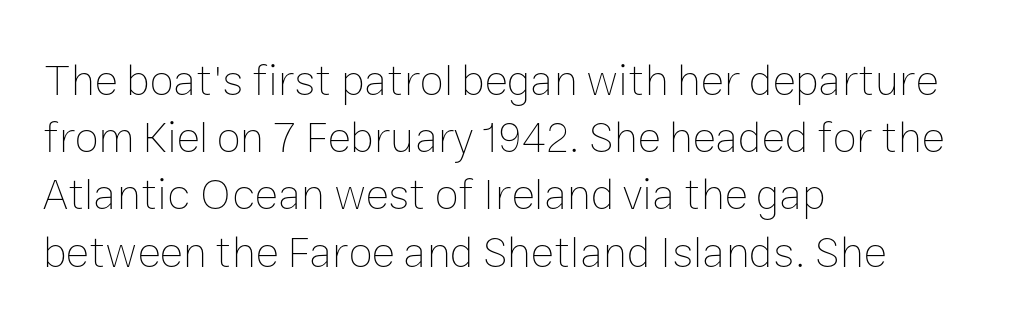
Q: Is the text bold? A: No.
Q: Is the text italic (slanted)? A: No, it is upright.
Q: Is the text underlined? A: No.
Q: How is the paragraph aligned? A: Left-aligned.
Q: Is the spacing between letters normal or unusually wide? A: Normal.
Q: Is the spacing between lines tight, normal or loose? A: Normal.
Q: Width (condensed, normal, or wide)? A: Normal.
Q: Stroke contrast? A: Low.
Q: x-height? A: Medium.
Q: Monospaced? A: No.
